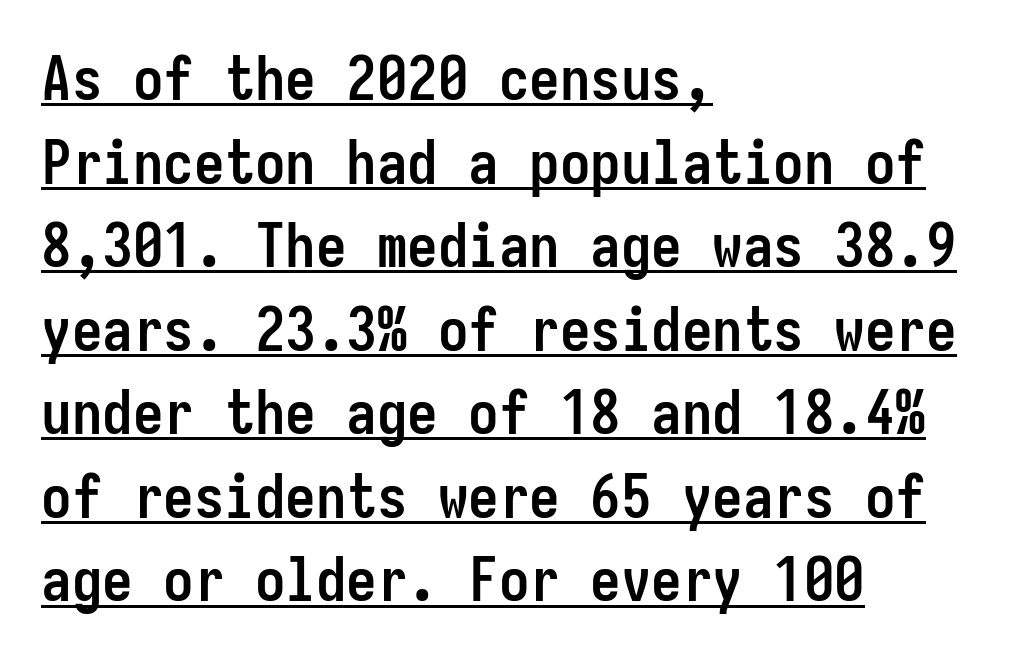
The image shows 61 px semibold, condensed sans-serif type, upright, monospaced; set left-aligned, normal line spacing (1.37x), normal letter spacing, underlined; low stroke contrast and a medium x-height.
